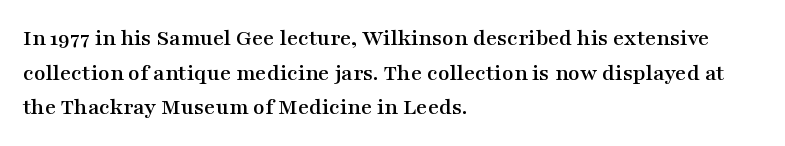
{"italic": "no", "underline": "no", "align": "left", "line_spacing": "normal", "line_spacing_ratio": 1.44, "letter_spacing": "normal", "letter_spacing_em": 0.0, "glyph_px": 24}
